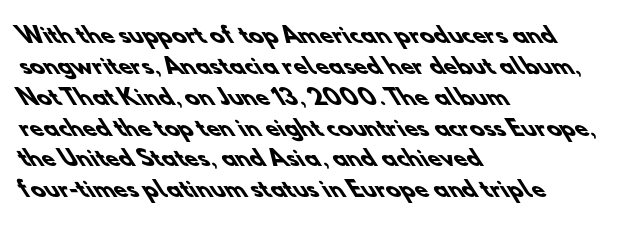
Does the weight exceed regular? Yes, all the way to bold. The gaps between neighbouring characters are ordinary and unremarkable. This rendering uses left alignment, leaving the right contour irregular. The space directly below the letters is spotless.
